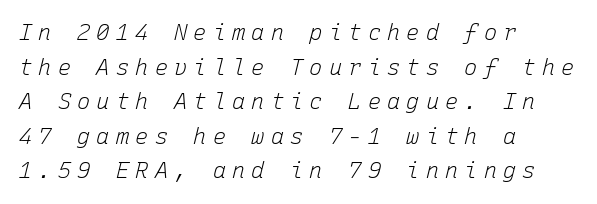
The image shows 22 px text type, italic (leaning right); set left-aligned, normal line spacing (1.57x), unusually wide letter spacing (+0.28 em), not underlined.
